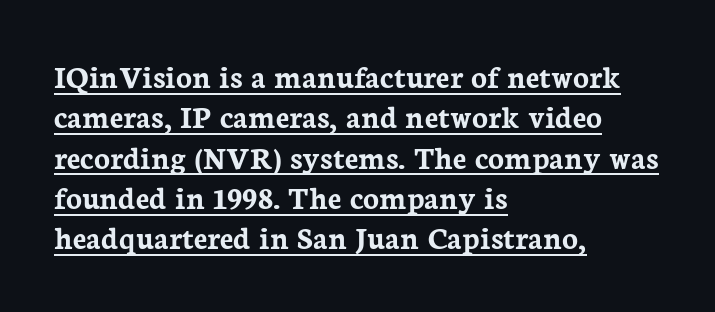
{"serif": "yes", "italic": "no", "bold": "yes", "weight": "semibold", "width": "normal", "stroke_contrast": "low", "x_height": "medium", "monospaced": "no", "underline": "yes", "align": "left", "line_spacing_ratio": 1.22, "letter_spacing": "normal", "letter_spacing_em": 0.0, "glyph_px": 33}
